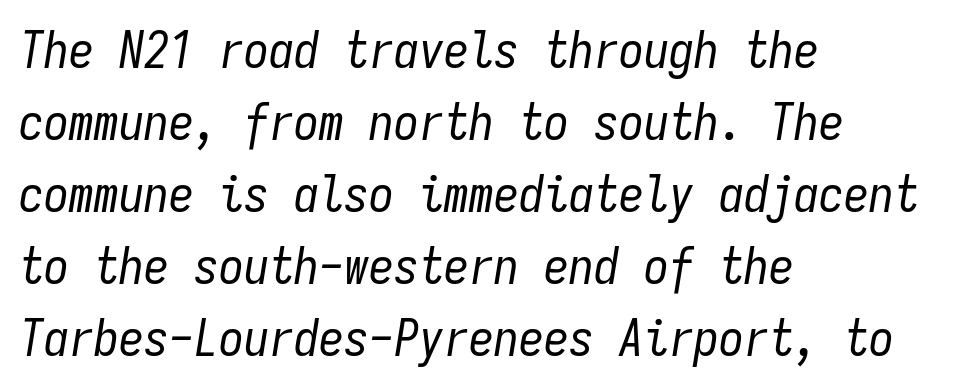
{"italic": "yes", "lean": "right", "slant_degrees": 9, "bold": "no", "weight": "regular", "width": "condensed", "stroke_contrast": "low", "x_height": "medium", "monospaced": "yes", "underline": "no", "align": "left", "line_spacing": "normal", "line_spacing_ratio": 1.44, "letter_spacing": "normal", "letter_spacing_em": 0.0, "glyph_px": 50}
